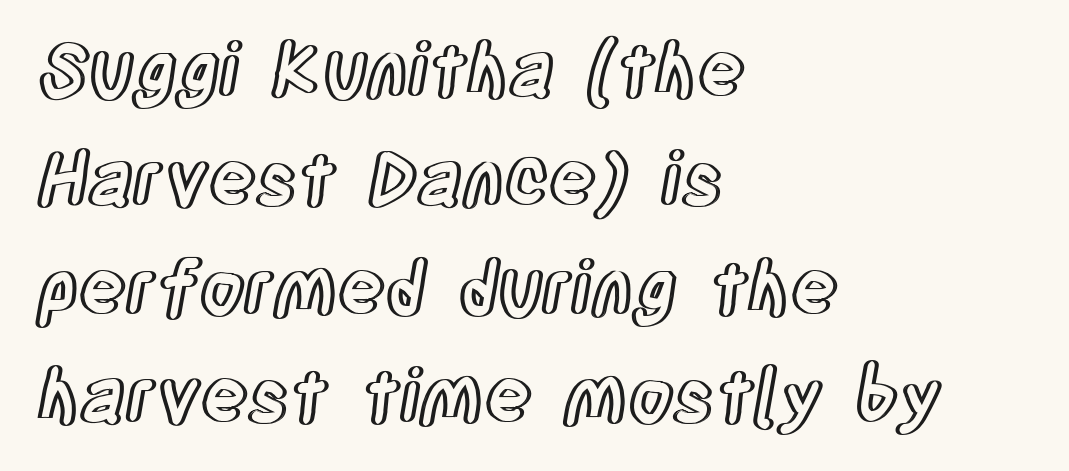
{"width": "condensed", "x_height": "large", "monospaced": "no", "underline": "no", "align": "left", "line_spacing": "normal", "line_spacing_ratio": 1.49, "letter_spacing": "normal", "letter_spacing_em": 0.0, "glyph_px": 73}
